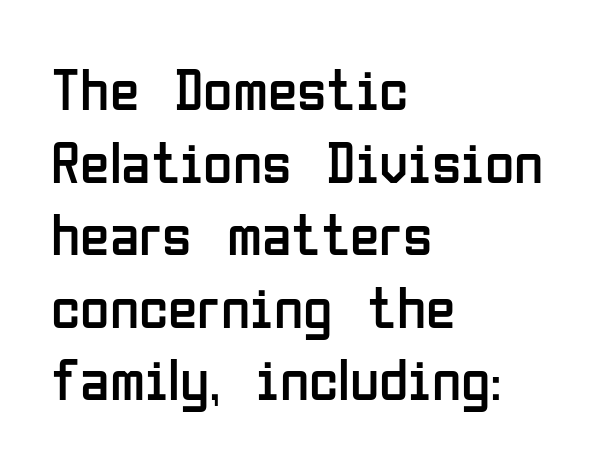
Here the designer chose a conventional face with non-uniform glyph widths. The letters stand straight up with perfectly vertical stems. This rendering employs a face without finishing strokes, i.e., a sans-serif. Letters have the restrained weight of plain body copy at most.
